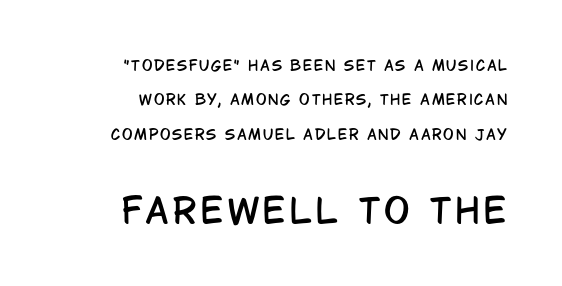
Q: Is the text italic (slanted)? A: No, it is upright.
Q: Is the typeface a serif or a sans-serif typeface? A: Sans-serif.
Q: Is the text underlined? A: No.
Q: How is the paragraph aligned? A: Right-aligned.
Q: Is the spacing between lines tight, normal or loose? A: Loose.
Q: Which block of text is set in a larger size, the first (top) or the second (bottom)? A: The second (bottom) one.
Q: Width (condensed, normal, or wide)? A: Condensed.
Q: Stroke contrast? A: Low.
Q: x-height? A: Large.
Q: Monospaced? A: No.
